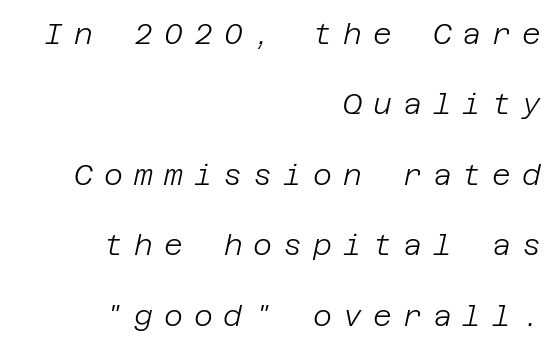
The passage shown stacks its lines with a broad gap. The words here are not underlined. Observe the lean: these are italic letterforms. The lines in this sample share a right terminus and differ only in where they begin. Someone cranked the tracking dial way up on this one. A light-to-regular cut is what we see here.
